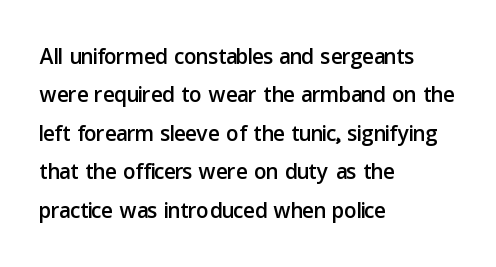
Each letter keeps its own natural width here, so spacing adapts to shape. The setting favours the left margin, as ordinary paragraphs usually do. The type is set solid horizontally, with unmodified tracking. Does the type have serifs? No, each stem ends abruptly.
